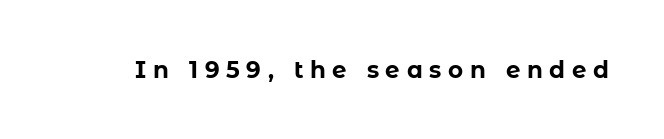
The image shows 23 px bold type, upright; set unusually wide letter spacing (+0.29 em), not underlined.
